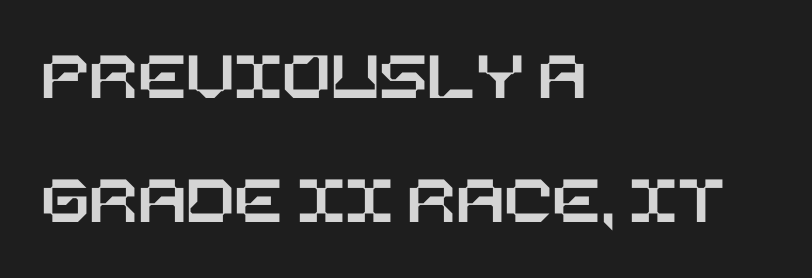
Check under the words: just untouched page. What stands out about the letter spacing? Nothing — it is the standard amount. A classic flush-left, rag-right setting is used for this passage. If you drew a line through each stem, it would be perfectly vertical.
